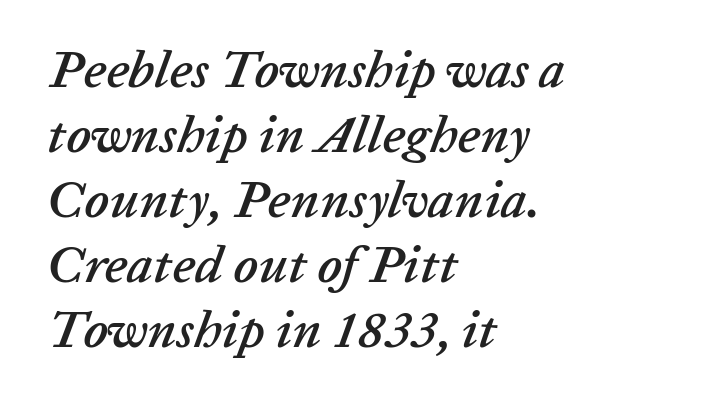
The passage shown is not underscored anywhere. These lines stack with their left ends in a neat column. The rendering uses natural spacing where letterforms have individual widths. Is there much room between lines? A standard amount, neither cramped nor airy.
